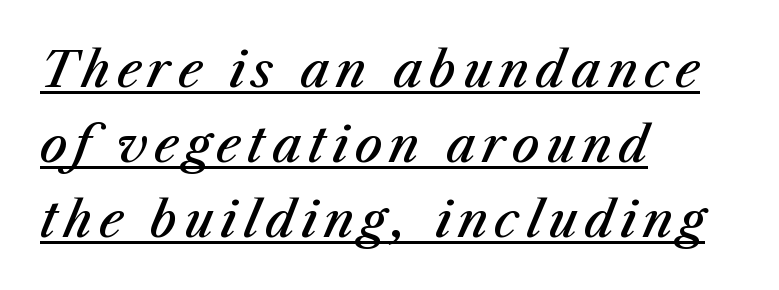
Think of a printed novel: that variable character pitch is what you see here. Quick note: underline on. If you drew a ruler down the left edge, every line would touch it. Regarding leading, the lines here are spaced in the standard way. Strokes here are thickened, but only to semibold level.
